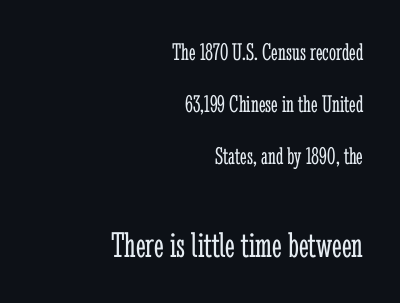
The image shows 37 px light, condensed serif type, upright; set right-aligned, loose line spacing (2.08x), normal letter spacing, not underlined; the second (bottom) block is 1.48x larger; low stroke contrast and a medium x-height.
